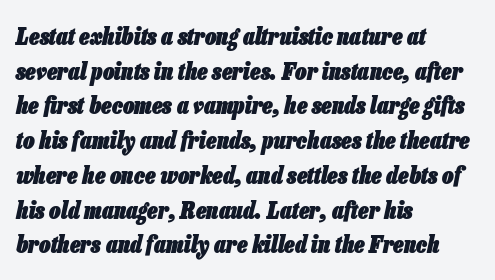
Q: Is the text bold? A: Yes.
Q: Is the text italic (slanted)? A: Yes, it leans right by about 13 degrees.
Q: Is the text underlined? A: No.
Q: How is the paragraph aligned? A: Left-aligned.
Q: Is the spacing between letters normal or unusually wide? A: Normal.
Q: Is the spacing between lines tight, normal or loose? A: Normal.
